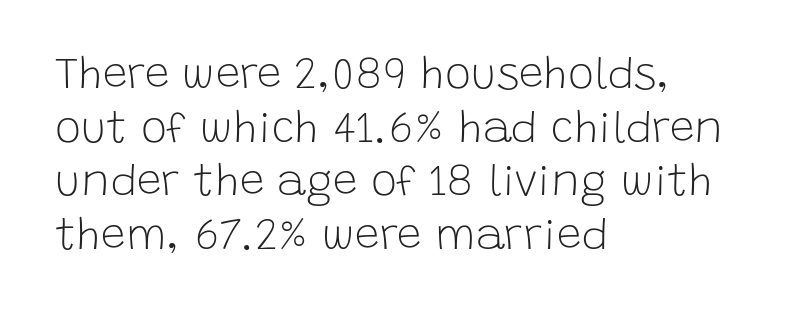
The image shows 44 px light sans-serif type, upright; set left-aligned, line spacing 1.22x, normal letter spacing, not underlined; low stroke contrast and a large x-height.
